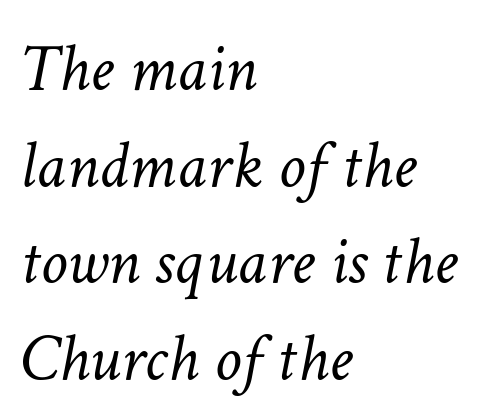
Q: Is the text bold? A: No.
Q: Is the text italic (slanted)? A: Yes, it leans right by about 11 degrees.
Q: Is the text underlined? A: No.
Q: How is the paragraph aligned? A: Left-aligned.
Q: Is the spacing between letters normal or unusually wide? A: Normal.
Q: Is the spacing between lines tight, normal or loose? A: Normal.
Q: Width (condensed, normal, or wide)? A: Normal.
Q: Stroke contrast? A: Low.
Q: x-height? A: Medium.
Q: Monospaced? A: No.
